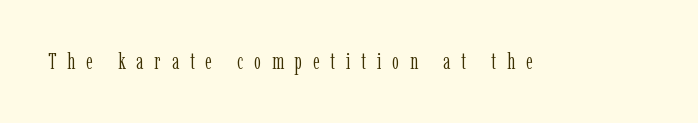
{"italic": "no", "bold": "no", "underline": "no", "letter_spacing": "wide", "letter_spacing_em": 0.5, "glyph_px": 22}
